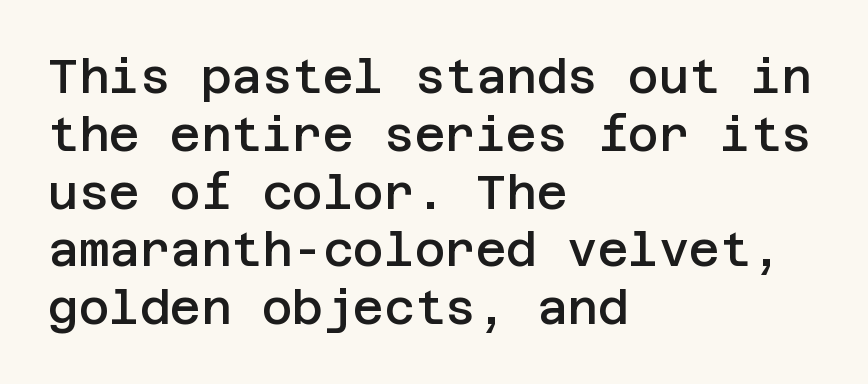
{"serif": "no", "italic": "no", "bold": "semi", "weight": "semibold", "width": "normal", "stroke_contrast": "low", "x_height": "large", "underline": "no", "align": "left", "line_spacing_ratio": 1.23, "letter_spacing": "normal", "letter_spacing_em": 0.0, "glyph_px": 47}
